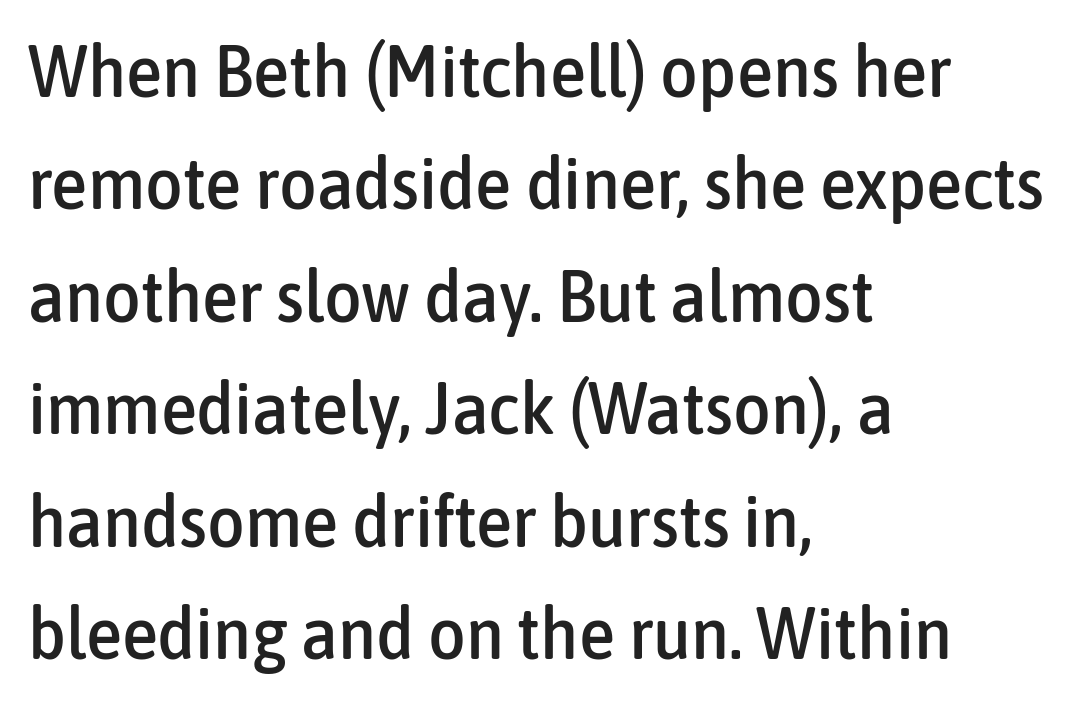
The image shows 73 px condensed sans-serif type, upright; set left-aligned, normal line spacing (1.54x), normal letter spacing, not underlined; low stroke contrast and a medium x-height.
